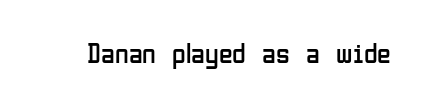
Q: Is the text bold? A: No.
Q: Is the text italic (slanted)? A: No, it is upright.
Q: Is the typeface a serif or a sans-serif typeface? A: Sans-serif.
Q: Is the text underlined? A: No.
Q: Is the spacing between letters normal or unusually wide? A: Normal.
Q: Width (condensed, normal, or wide)? A: Condensed.
Q: Stroke contrast? A: Low.
Q: x-height? A: Medium.
Q: Monospaced? A: No.
